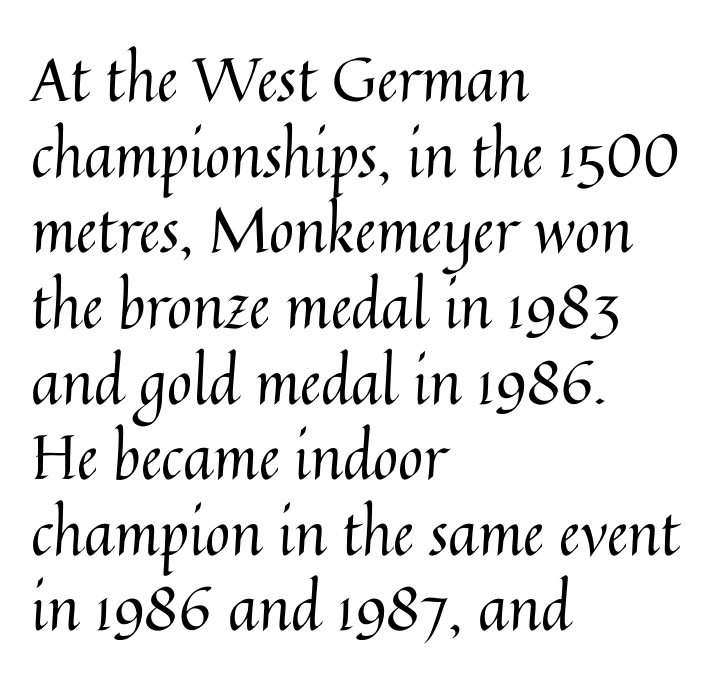
Q: Is the text bold? A: No.
Q: Is the text underlined? A: No.
Q: How is the paragraph aligned? A: Left-aligned.
Q: Is the spacing between letters normal or unusually wide? A: Normal.
Q: Width (condensed, normal, or wide)? A: Normal.
Q: Stroke contrast? A: Medium.
Q: x-height? A: Medium.
Q: Monospaced? A: No.
